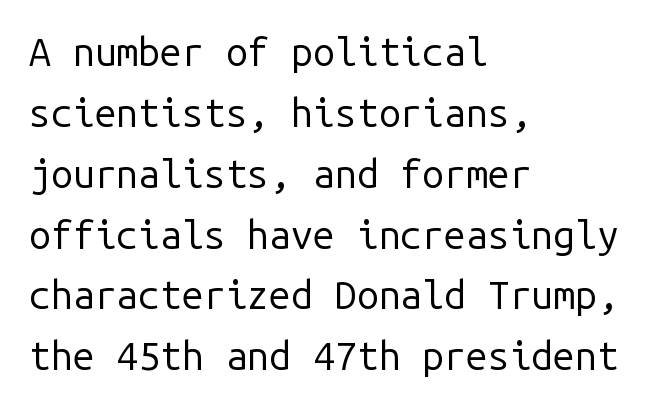
Has an underline been added? It has not. Each letter, wide or thin by design, is forced into the same width here. Tracking here is standard; glyphs follow each other at the usual distance. Characters remain perfectly vertical along every line.
